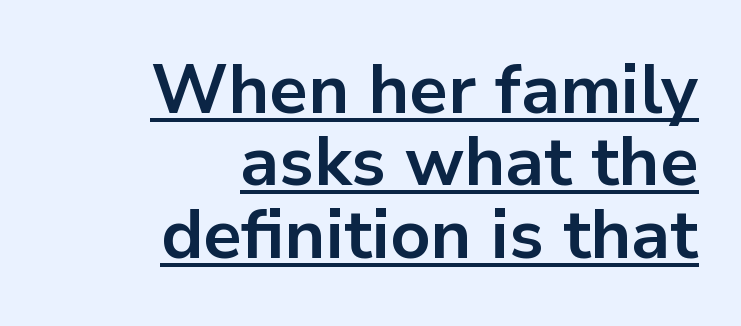
Reading down the column, the eye jumps only a short way to each next line. Horizontally, the lines are justified to the trailing edge only. Regarding serifs, this sample does without them. Notice how a bar underscores the lettering throughout.
